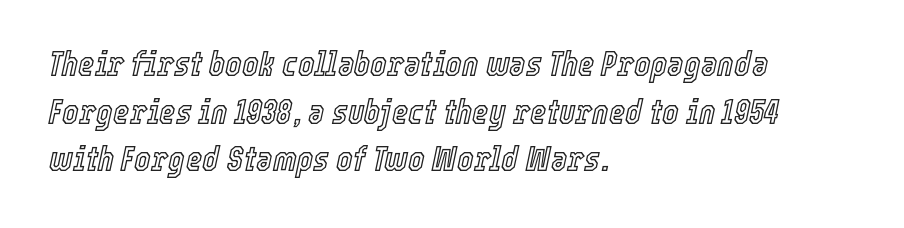
{"italic": "yes", "lean": "right", "slant_degrees": 12, "width": "condensed", "x_height": "medium", "monospaced": "no", "underline": "no", "align": "left", "line_spacing": "normal", "line_spacing_ratio": 1.36, "letter_spacing": "normal", "letter_spacing_em": 0.0, "glyph_px": 35}
